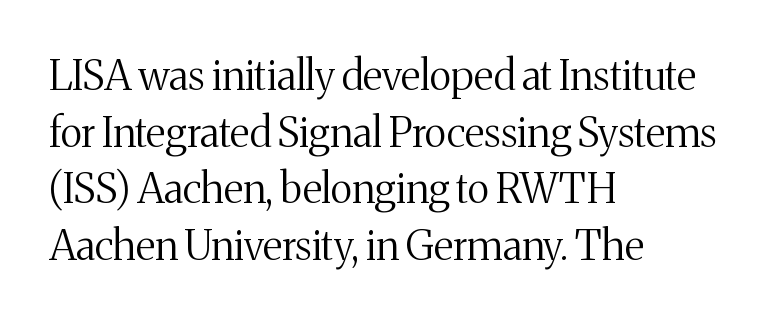
Q: Is the text bold? A: No.
Q: Is the text italic (slanted)? A: No, it is upright.
Q: Is the typeface a serif or a sans-serif typeface? A: Serif.
Q: Is the text underlined? A: No.
Q: How is the paragraph aligned? A: Left-aligned.
Q: Is the spacing between letters normal or unusually wide? A: Normal.
Q: Is the spacing between lines tight, normal or loose? A: Normal.
Q: Width (condensed, normal, or wide)? A: Normal.
Q: Stroke contrast? A: Medium.
Q: x-height? A: Medium.
Q: Monospaced? A: No.
